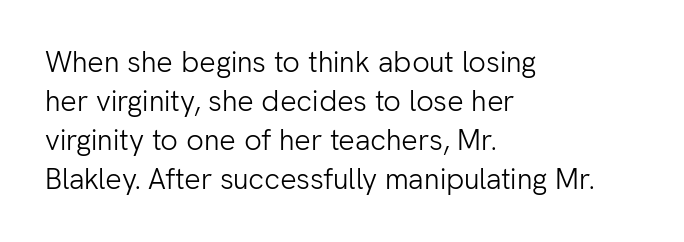
{"serif": "no", "italic": "no", "bold": "no", "weight": "light", "width": "normal", "stroke_contrast": "low", "x_height": "medium", "monospaced": "no", "underline": "no", "align": "left", "line_spacing": "normal", "line_spacing_ratio": 1.34, "letter_spacing": "normal", "letter_spacing_em": 0.0, "glyph_px": 29}
